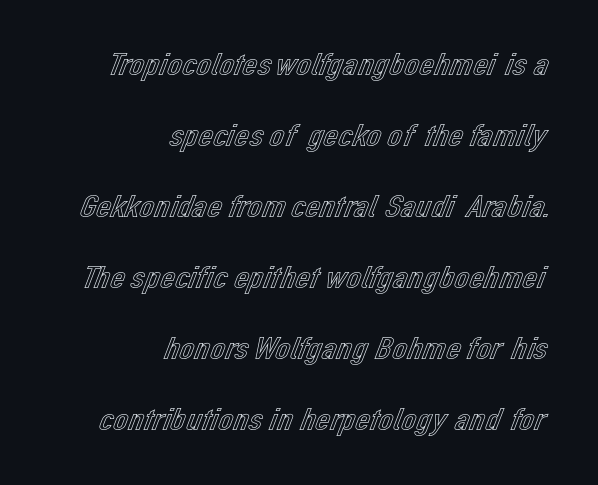
Q: Is the text italic (slanted)? A: Yes.
Q: Is the text underlined? A: No.
Q: How is the paragraph aligned? A: Right-aligned.
Q: Is the spacing between letters normal or unusually wide? A: Normal.
Q: Is the spacing between lines tight, normal or loose? A: Loose.
Q: Width (condensed, normal, or wide)? A: Normal.
Q: x-height? A: Medium.
Q: Monospaced? A: No.
